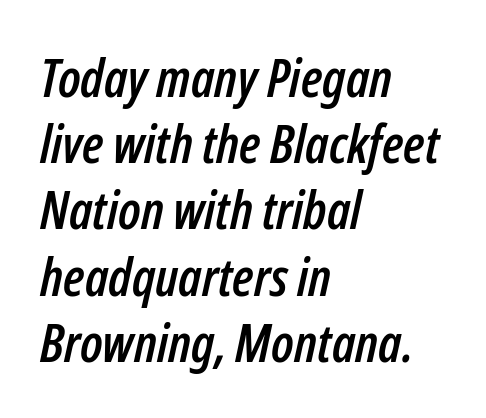
The image shows 53 px condensed type, italic (leaning right); set left-aligned, normal line spacing (1.25x), normal letter spacing, not underlined; low stroke contrast and a medium x-height.
